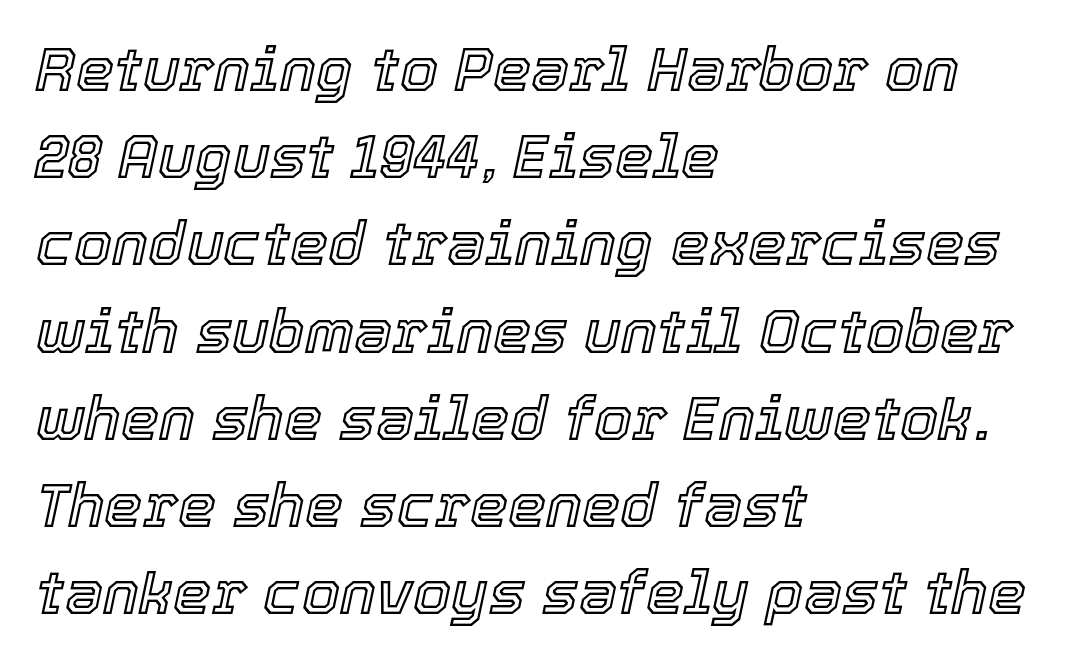
Q: Is the text italic (slanted)? A: Yes, it leans right by about 12 degrees.
Q: Is the text underlined? A: No.
Q: How is the paragraph aligned? A: Left-aligned.
Q: Is the spacing between letters normal or unusually wide? A: Normal.
Q: Is the spacing between lines tight, normal or loose? A: Normal.
Q: Width (condensed, normal, or wide)? A: Normal.
Q: x-height? A: Medium.
Q: Monospaced? A: No.
